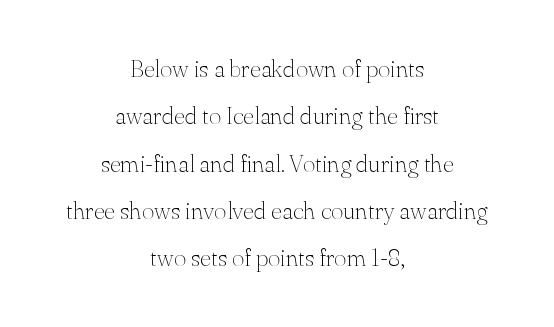
Q: Is the text bold? A: No.
Q: Is the text italic (slanted)? A: No, it is upright.
Q: Is the text underlined? A: No.
Q: How is the paragraph aligned? A: Centered.
Q: Is the spacing between letters normal or unusually wide? A: Normal.
Q: Is the spacing between lines tight, normal or loose? A: Loose.
